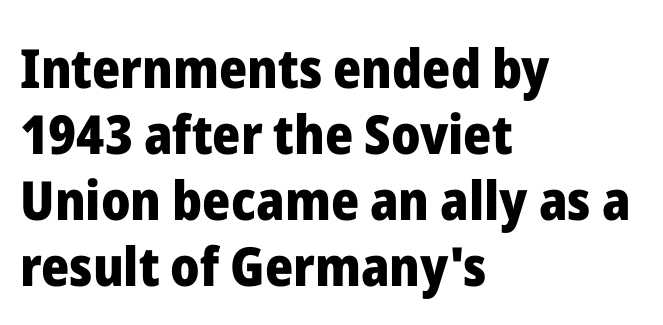
Q: Is the text bold? A: Yes.
Q: Is the text italic (slanted)? A: No, it is upright.
Q: Is the typeface a serif or a sans-serif typeface? A: Sans-serif.
Q: Is the text underlined? A: No.
Q: How is the paragraph aligned? A: Left-aligned.
Q: Is the spacing between letters normal or unusually wide? A: Normal.
Q: Width (condensed, normal, or wide)? A: Normal.
Q: Stroke contrast? A: Low.
Q: x-height? A: Medium.
Q: Monospaced? A: No.
